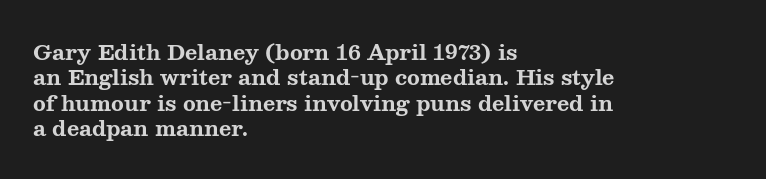
{"italic": "no", "bold": "yes", "underline": "no", "align": "left", "line_spacing_ratio": 1.21, "letter_spacing": "normal", "letter_spacing_em": 0.0, "glyph_px": 21}
